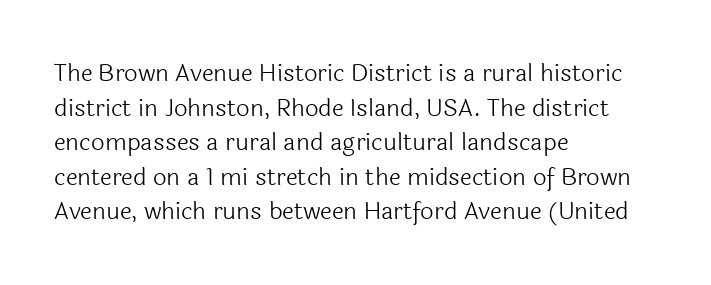
The image shows 24 px text type, upright; set left-aligned, normal line spacing (1.44x), normal letter spacing, not underlined.
